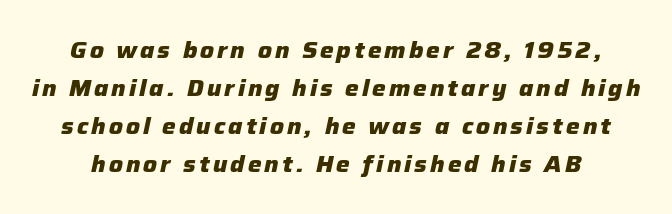
{"italic": "yes", "lean": "right", "slant_degrees": 12, "bold": "yes", "underline": "no", "line_spacing": "normal", "line_spacing_ratio": 1.65, "glyph_px": 23}
